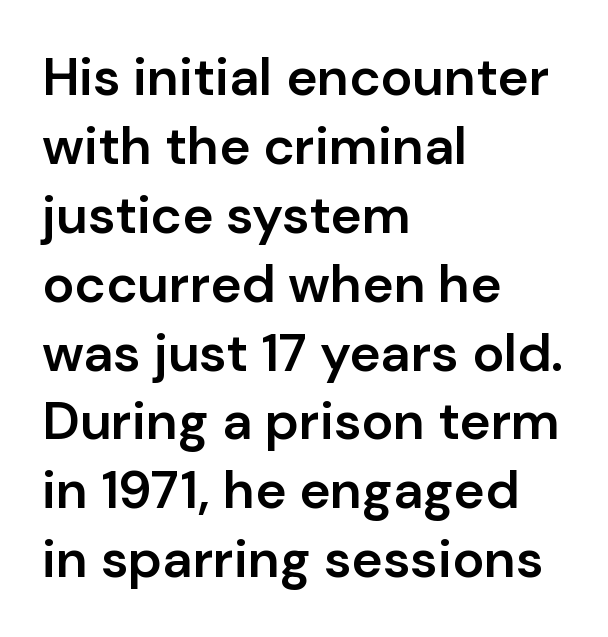
{"serif": "no", "italic": "no", "bold": "semi", "weight": "semibold", "width": "normal", "stroke_contrast": "low", "x_height": "medium", "monospaced": "no", "underline": "no", "align": "left", "line_spacing": "normal", "line_spacing_ratio": 1.3, "letter_spacing": "normal", "letter_spacing_em": 0.0, "glyph_px": 53}
